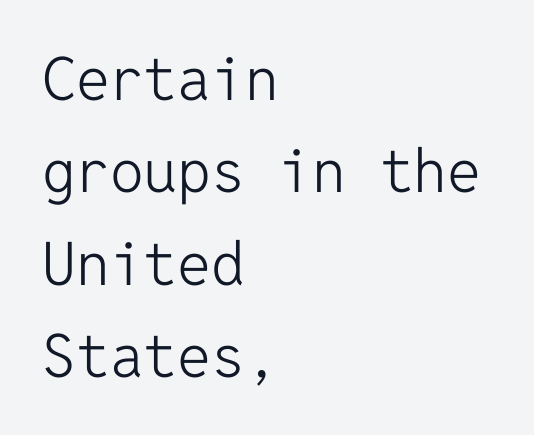
{"serif": "no", "italic": "no", "bold": "no", "weight": "light", "width": "normal", "stroke_contrast": "low", "x_height": "medium", "monospaced": "yes", "underline": "no", "align": "left", "line_spacing": "normal", "line_spacing_ratio": 1.54, "letter_spacing": "normal", "letter_spacing_em": 0.0, "glyph_px": 60}
